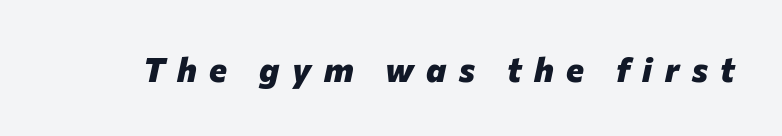
Q: Is the text bold? A: Yes.
Q: Is the text italic (slanted)? A: Yes, it leans right by about 12 degrees.
Q: Is the text underlined? A: No.
Q: Is the spacing between letters normal or unusually wide? A: Unusually wide.
Q: Width (condensed, normal, or wide)? A: Normal.
Q: Stroke contrast? A: Low.
Q: x-height? A: Medium.
Q: Monospaced? A: No.
